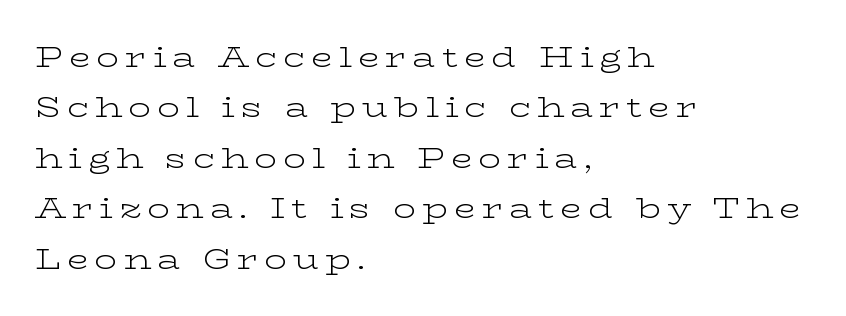
{"serif": "yes", "italic": "no", "bold": "no", "weight": "light", "width": "wide", "stroke_contrast": "low", "x_height": "medium", "monospaced": "no", "underline": "no", "align": "left", "line_spacing_ratio": 1.8, "letter_spacing": "wide", "letter_spacing_em": 0.22, "glyph_px": 28}
